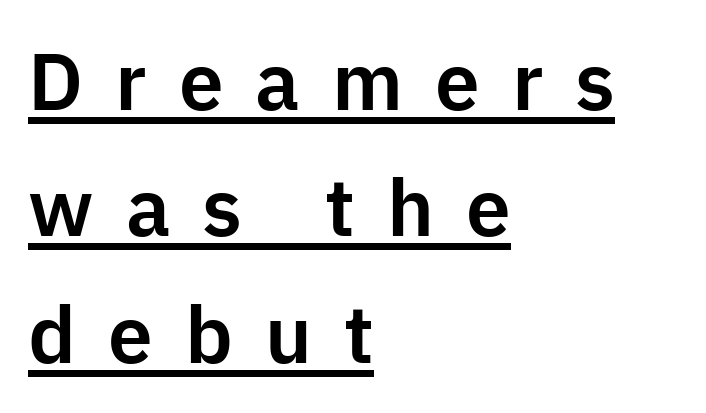
The image shows 80 px sans-serif type, upright; set left-aligned, normal line spacing (1.58x), unusually wide letter spacing (+0.4 em), underlined; low stroke contrast and a medium x-height.
